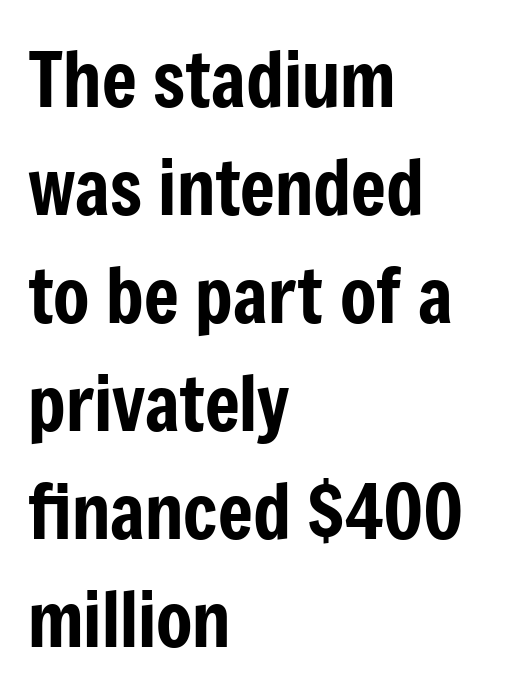
The typesetter chose a ragged-right arrangement here. The specimen reads as upright at a glance. This rendering employs a face without finishing strokes, i.e., a sans-serif. Whoever set this chose a conventional vertical rhythm.
